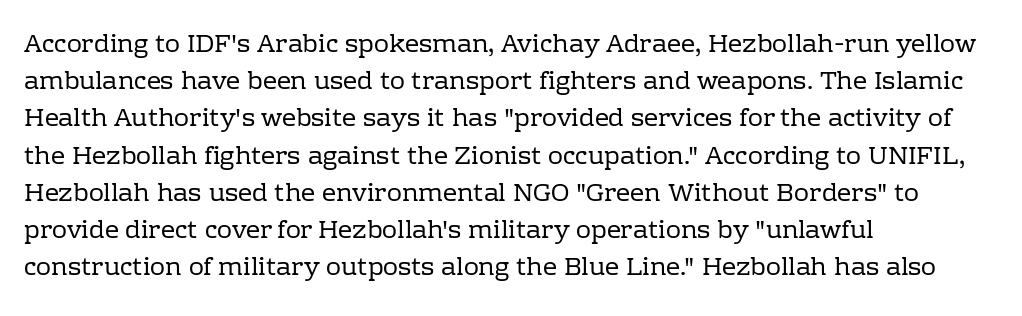
Q: Is the text bold? A: No.
Q: Is the text italic (slanted)? A: No, it is upright.
Q: Is the text underlined? A: No.
Q: How is the paragraph aligned? A: Left-aligned.
Q: Is the spacing between letters normal or unusually wide? A: Normal.
Q: Is the spacing between lines tight, normal or loose? A: Normal.
